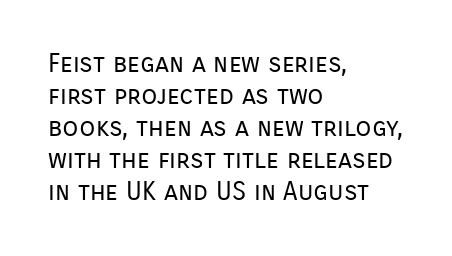
{"italic": "no", "bold": "no", "underline": "no", "align": "left", "line_spacing_ratio": 1.23, "letter_spacing": "normal", "letter_spacing_em": 0.0, "glyph_px": 26}
